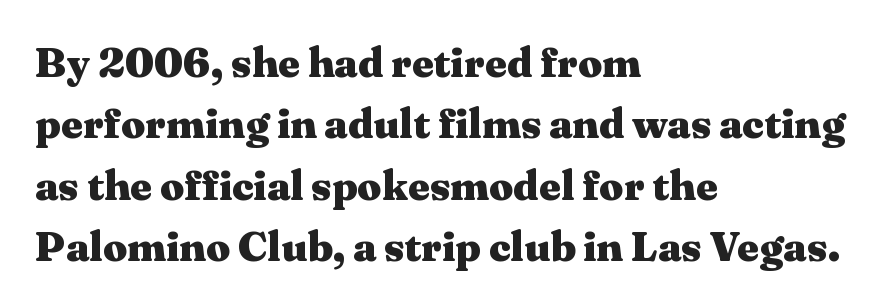
{"serif": "yes", "italic": "no", "bold": "yes", "weight": "heavy", "width": "wide", "stroke_contrast": "medium", "x_height": "medium", "monospaced": "no", "underline": "no", "align": "left", "line_spacing": "normal", "line_spacing_ratio": 1.46, "letter_spacing": "normal", "letter_spacing_em": 0.0, "glyph_px": 42}
